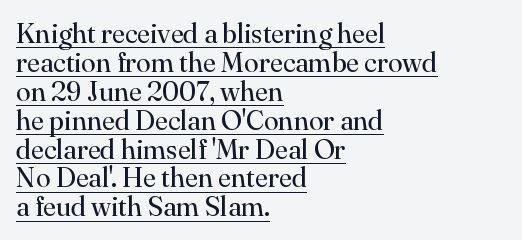
Q: Is the text bold? A: No.
Q: Is the text italic (slanted)? A: No, it is upright.
Q: Is the text underlined? A: Yes.
Q: How is the paragraph aligned? A: Left-aligned.
Q: Is the spacing between letters normal or unusually wide? A: Normal.
Q: Is the spacing between lines tight, normal or loose? A: Tight.
